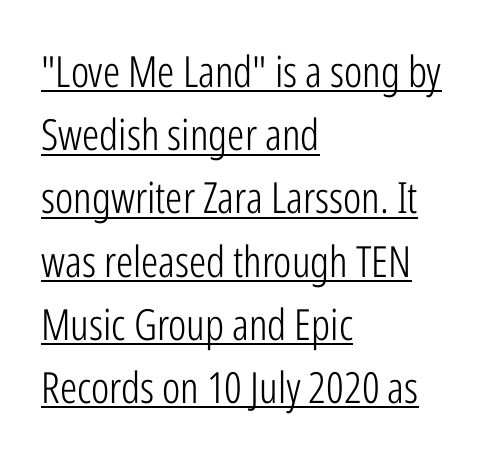
This is underlined copy, the kind a proofreader might mark for attention. How are the letters spaced? Ordinarily, with no added tracking. The ragged edge is on the right, which tells us the setting is flush left. Normally led — the rows are evenly, conventionally spaced. Think standard paragraph weight, or any step lighter than that. The rendering shows plain stroke endings on the letterforms — a sans-serif design.
